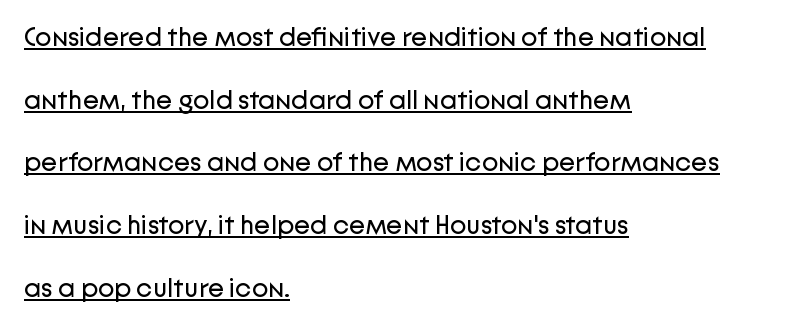
The image shows 27 px text type, upright; set left-aligned, loose line spacing (2.32x), normal letter spacing, underlined.
